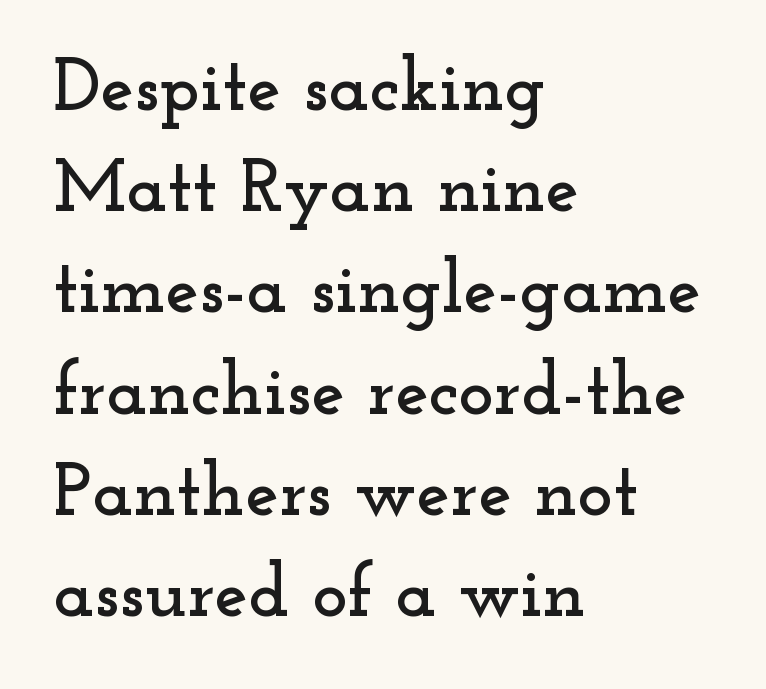
{"serif": "yes", "italic": "no", "width": "wide", "stroke_contrast": "low", "x_height": "small", "monospaced": "no", "underline": "no", "align": "left", "line_spacing": "normal", "line_spacing_ratio": 1.35, "letter_spacing": "normal", "letter_spacing_em": 0.0, "glyph_px": 75}
